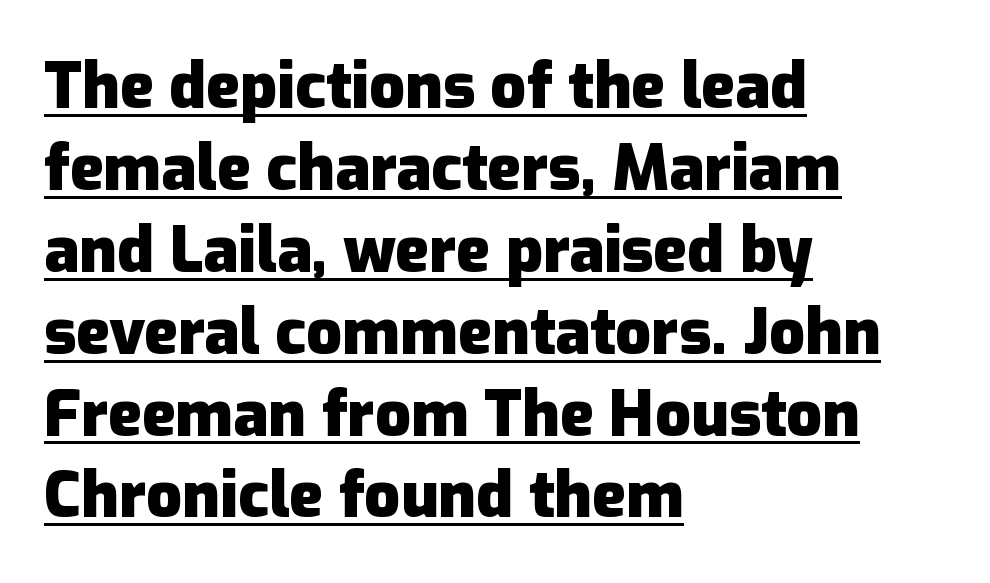
The letterforms sit shoulder to shoulder at normal distance. Think of a printed novel: that variable character pitch is what you see here. Examine the stroke ends and you'll find no serifs. A rule runs beneath these lines of type. A typesetter would mark this as roman, not italic.
